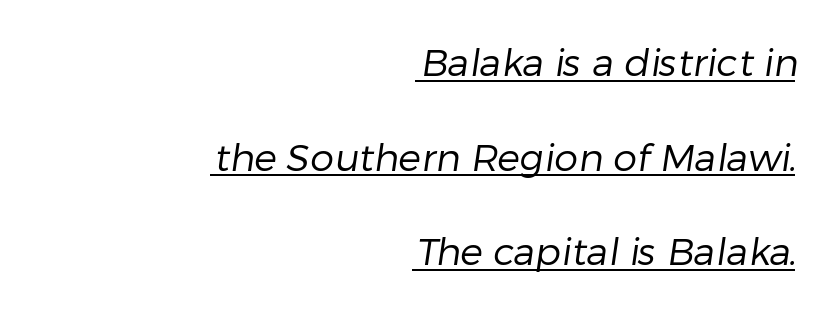
{"serif": "no", "bold": "no", "weight": "regular", "width": "normal", "stroke_contrast": "low", "x_height": "medium", "monospaced": "no", "underline": "yes", "align": "right", "line_spacing": "loose", "line_spacing_ratio": 2.49, "letter_spacing": "normal", "letter_spacing_em": 0.0, "glyph_px": 38}
